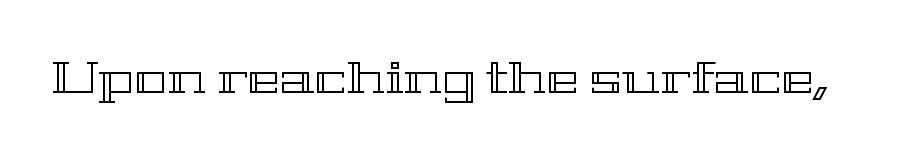
Unlike italic type, these characters show no tilt at all. These lines are rendered in a variable-pitch font. Words appear dense and cohesive because spacing is normal. No word sits above an underline.
